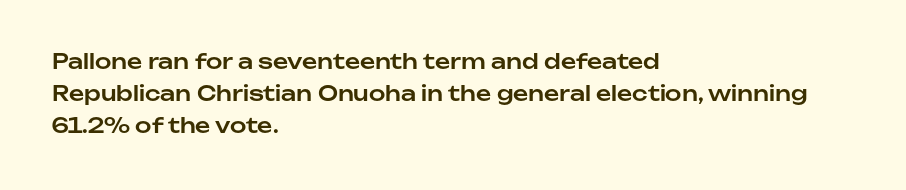
Layout note: lines flush left. The string is rendered with underlining switched off. The line texture is even and compact thanks to regular tracking. A roman cut, with each character standing at attention. The space between consecutive lines is moderate.
